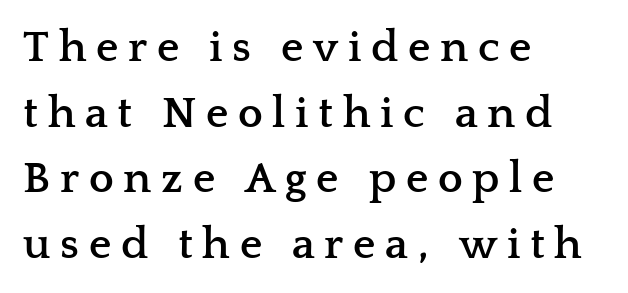
Q: Is the text bold? A: Yes.
Q: Is the text italic (slanted)? A: No, it is upright.
Q: Is the typeface a serif or a sans-serif typeface? A: Serif.
Q: Is the text underlined? A: No.
Q: How is the paragraph aligned? A: Left-aligned.
Q: Is the spacing between letters normal or unusually wide? A: Unusually wide.
Q: Is the spacing between lines tight, normal or loose? A: Normal.
Q: Width (condensed, normal, or wide)? A: Wide.
Q: Stroke contrast? A: Low.
Q: x-height? A: Medium.
Q: Monospaced? A: No.
